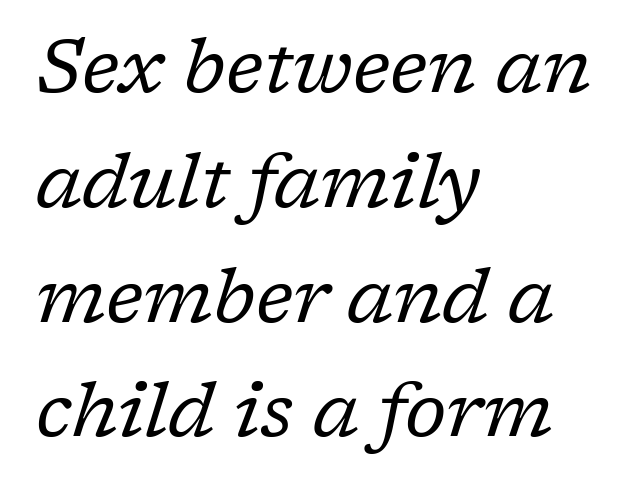
{"serif": "yes", "italic": "yes", "lean": "right", "slant_degrees": 17, "bold": "no", "weight": "regular", "width": "normal", "stroke_contrast": "low", "x_height": "medium", "monospaced": "no", "underline": "no", "align": "left", "line_spacing": "normal", "line_spacing_ratio": 1.51, "letter_spacing": "normal", "letter_spacing_em": 0.0, "glyph_px": 76}
